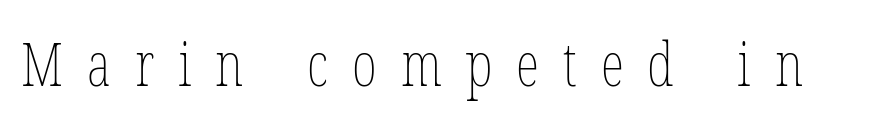
The image shows 60 px thin, condensed type, upright; set unusually wide letter spacing (+0.4 em), not underlined; low stroke contrast and a medium x-height.
